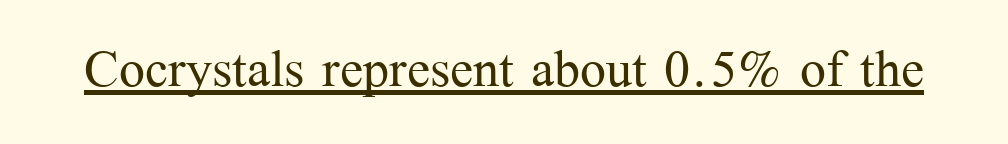
This rendering leaves character spacing at its baseline value. The sample's only ornament is a line tracing under the words. These lines were composed using upright roman letters. To sum up the face: it has serifs. Spacing verdict: proportional, widths tailored to each character. The passage shown is not bold in any degree.
